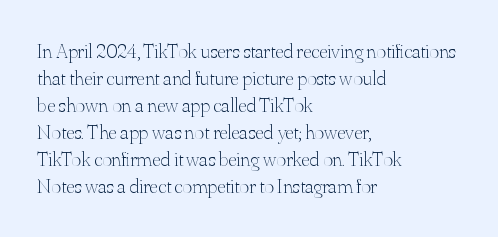
Q: Is the text bold? A: No.
Q: Is the text italic (slanted)? A: No, it is upright.
Q: Is the text underlined? A: No.
Q: How is the paragraph aligned? A: Left-aligned.
Q: Is the spacing between letters normal or unusually wide? A: Normal.
Q: Is the spacing between lines tight, normal or loose? A: Normal.
